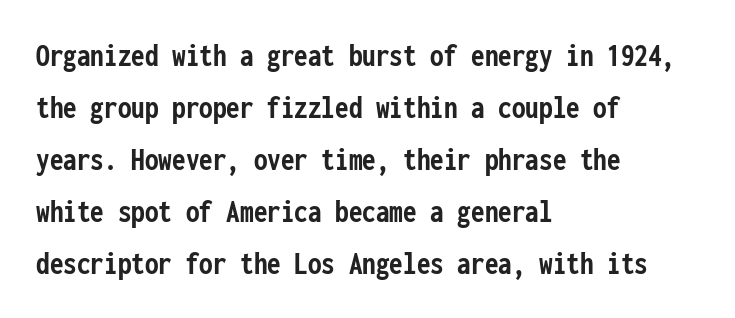
The image shows 34 px semibold, condensed sans-serif type, upright, monospaced; set left-aligned, normal line spacing (1.53x), normal letter spacing, not underlined; low stroke contrast and a medium x-height.
